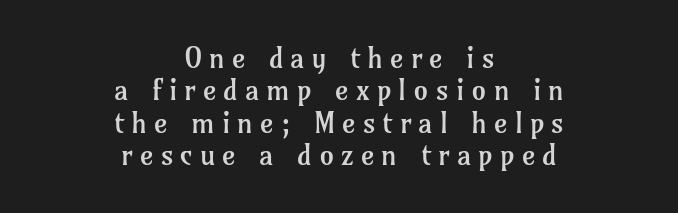
{"serif": "yes", "italic": "no", "bold": "no", "weight": "regular", "width": "normal", "stroke_contrast": "low", "x_height": "medium", "monospaced": "no", "underline": "no", "align": "center", "line_spacing": "tight", "line_spacing_ratio": 1.12, "letter_spacing": "wide", "letter_spacing_em": 0.24, "glyph_px": 29}
